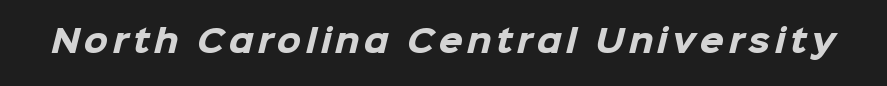
These lines are rendered in a variable-pitch font. Only glyphs here, with clear space below each row. The font is running at its bold setting. The characters display no serif detailing; their extremities are plain.
